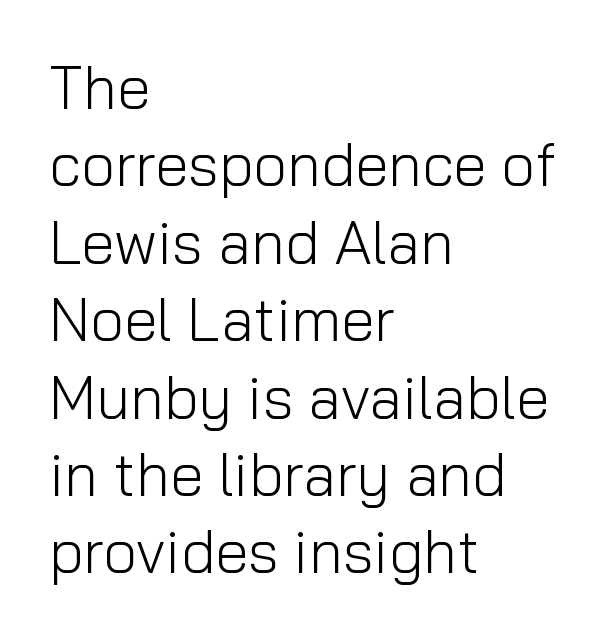
The face used here is a sans, in the tradition of grotesques and geometrics. Looks like regular typesetting: each glyph gets only the width it needs. The specimen reads as upright at a glance. Type without underlining. What stands out about the letter spacing? Nothing — it is the standard amount. Vertical spacing — default.
